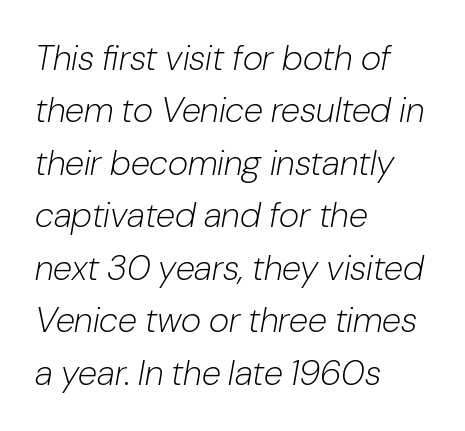
The image shows 35 px light type, italic (leaning right); set left-aligned, normal line spacing (1.5x), normal letter spacing, not underlined; low stroke contrast and a medium x-height.
